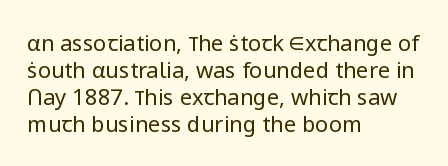
The image shows 22 px text type, upright; set left-aligned, line spacing 1.22x, normal letter spacing, not underlined.
